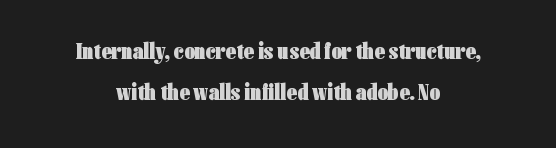
The image shows 23 px bold type, upright; set centered, line spacing 1.8x, normal letter spacing, not underlined.
